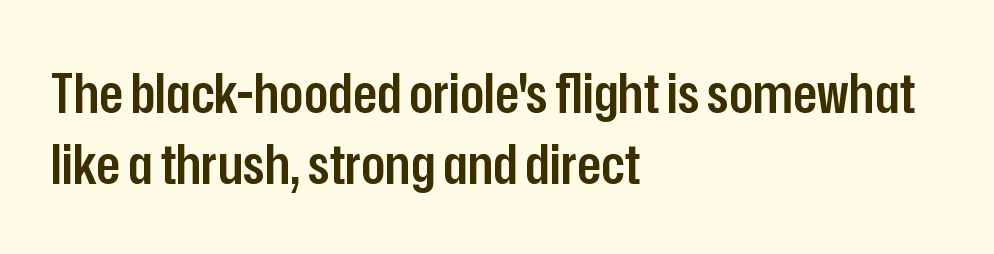
The passage shown is typed in a proportional face where columns would drift. It's the straight-up-and-down kind of type. The lines are quadded left. Stroke thickness is moderately raised; the sample reads as semibold. There is no visible air inserted between adjacent glyphs. Plain, unruled lines of type.
